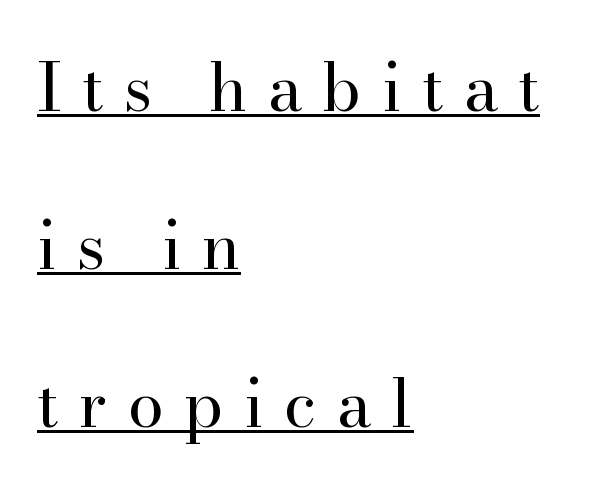
The typesetter has applied underlining to the passage shown. Notice how the passage keeps a crisp vertical edge on the left only. The strokes are not fattened; the text isn't bold. Whoever set this chose breathing room over compactness in the vertical rhythm. The characters display serif detailing at their extremities. Spacing verdict: proportional, widths tailored to each character.
